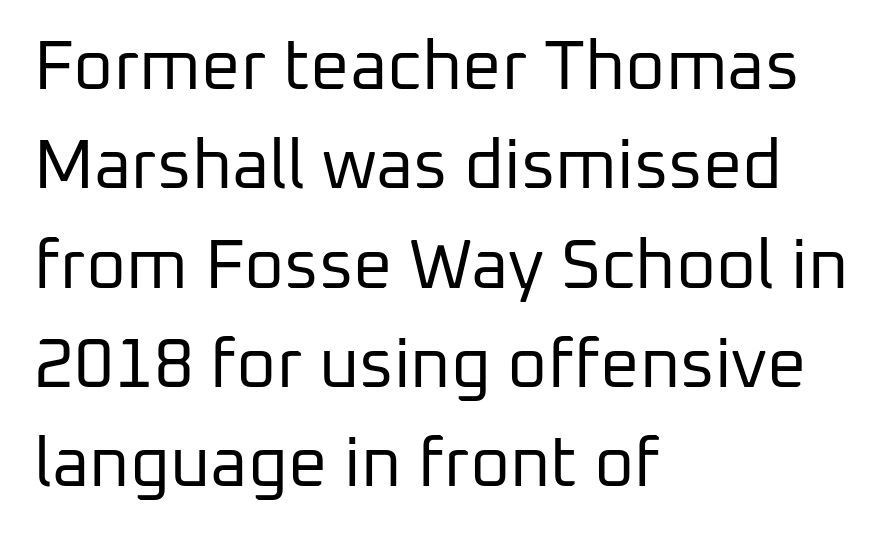
Q: Is the text bold? A: No.
Q: Is the text italic (slanted)? A: No, it is upright.
Q: Is the typeface a serif or a sans-serif typeface? A: Sans-serif.
Q: Is the text underlined? A: No.
Q: How is the paragraph aligned? A: Left-aligned.
Q: Is the spacing between letters normal or unusually wide? A: Normal.
Q: Is the spacing between lines tight, normal or loose? A: Normal.
Q: Width (condensed, normal, or wide)? A: Normal.
Q: Stroke contrast? A: Low.
Q: x-height? A: Medium.
Q: Monospaced? A: No.
